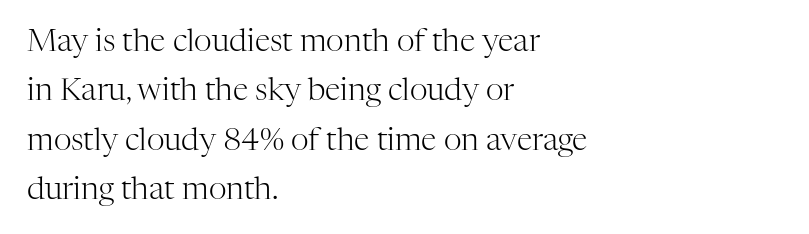
{"serif": "yes", "italic": "no", "bold": "no", "weight": "light", "width": "normal", "stroke_contrast": "high", "x_height": "medium", "monospaced": "no", "underline": "no", "align": "left", "line_spacing": "normal", "line_spacing_ratio": 1.59, "letter_spacing": "normal", "letter_spacing_em": 0.0, "glyph_px": 31}
